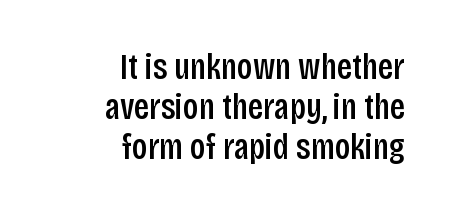
The image shows 36 px semibold, condensed sans-serif type, upright; set right-aligned, tight line spacing (1.11x), normal letter spacing, not underlined; low stroke contrast and a large x-height.
